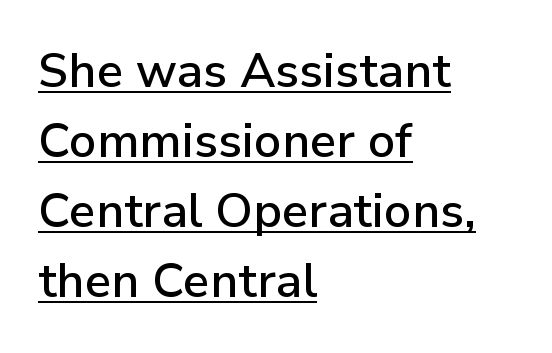
Q: Is the text italic (slanted)? A: No, it is upright.
Q: Is the typeface a serif or a sans-serif typeface? A: Sans-serif.
Q: Is the text underlined? A: Yes.
Q: How is the paragraph aligned? A: Left-aligned.
Q: Is the spacing between letters normal or unusually wide? A: Normal.
Q: Is the spacing between lines tight, normal or loose? A: Normal.
Q: Width (condensed, normal, or wide)? A: Normal.
Q: Stroke contrast? A: Low.
Q: x-height? A: Medium.
Q: Monospaced? A: No.
